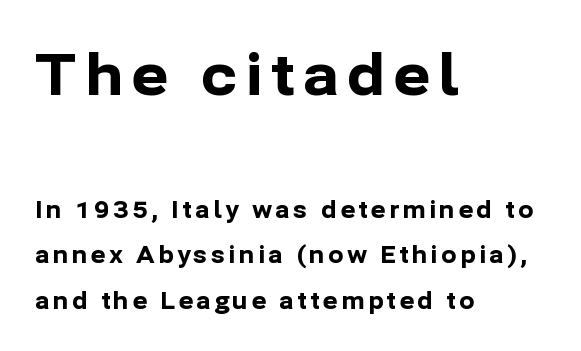
Glance below the letters and you will spot only blank space. The font's upright variant was chosen for this text. The line-height multiplier appears high, well above default. The composition opens big and finishes small. Think of a printed novel: that variable character pitch is what you see here. The characters display no serif detailing; their extremities are plain.
